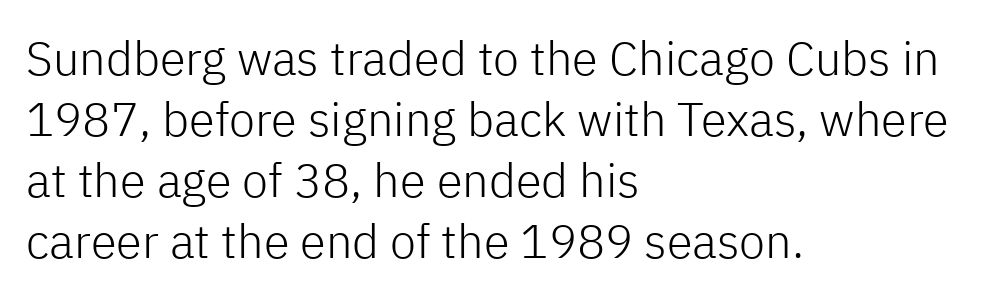
{"serif": "no", "italic": "no", "bold": "no", "weight": "light", "width": "normal", "stroke_contrast": "low", "x_height": "medium", "monospaced": "no", "underline": "no", "align": "left", "line_spacing": "normal", "line_spacing_ratio": 1.3, "letter_spacing": "normal", "letter_spacing_em": 0.0, "glyph_px": 47}
